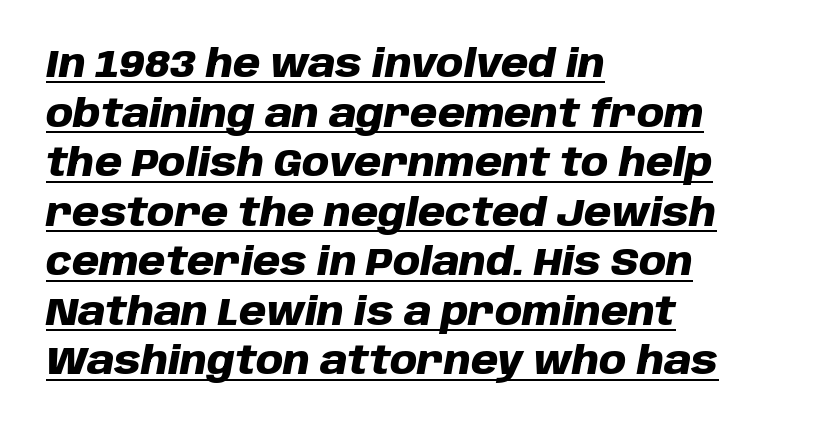
{"italic": "yes", "lean": "right", "slant_degrees": 10, "bold": "yes", "weight": "heavy", "width": "normal", "stroke_contrast": "low", "x_height": "large", "monospaced": "no", "underline": "yes", "align": "left", "line_spacing": "normal", "line_spacing_ratio": 1.27, "letter_spacing": "normal", "letter_spacing_em": 0.0, "glyph_px": 39}
